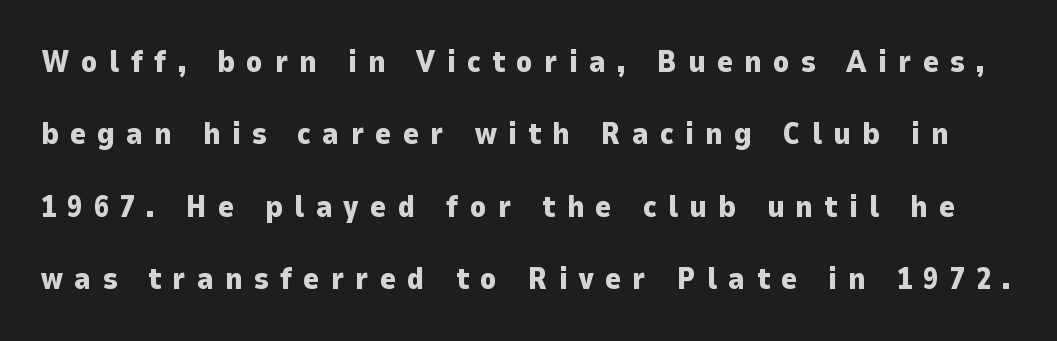
The image shows 30 px heavy sans-serif type, upright; set loose line spacing (2.41x), unusually wide letter spacing (+0.38 em), not underlined; low stroke contrast and a medium x-height.
